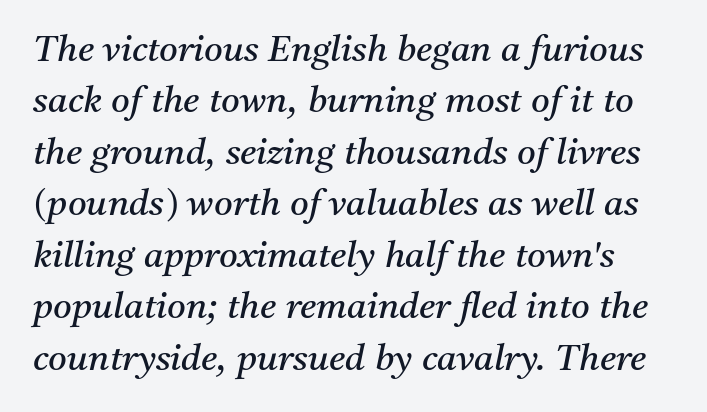
Designer's note — italics engaged. This reads as an unemphasized weight, regular at the heaviest. Check where the strokes stop: tiny serifs finish them off. One glance says typical: line gaps are just what's usual. The string is rendered with underlining switched off. You could not count columns in this text — the font is proportionally spaced.
